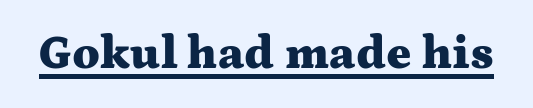
The image shows 47 px heavy, wide serif type, upright; set normal letter spacing, underlined; medium stroke contrast and a medium x-height.
